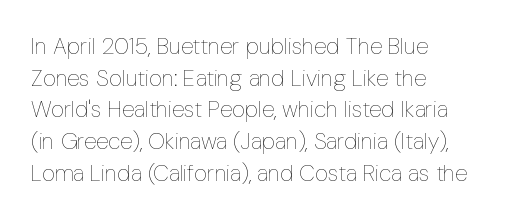
The image shows 23 px text type, upright; set left-aligned, normal line spacing (1.38x), normal letter spacing, not underlined.
